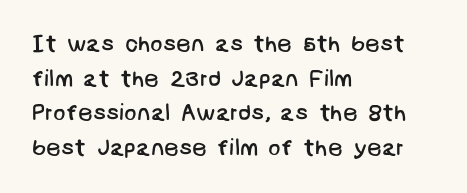
The typesetting does not lean heavy: it is not bold. The foot of each line stays bare and open. Compared with a centered layout, this one pins lines to the left instead. Characters follow at the spacing the type designer built in. Baseline-to-baseline distance is the conventional proportion of letter height.
